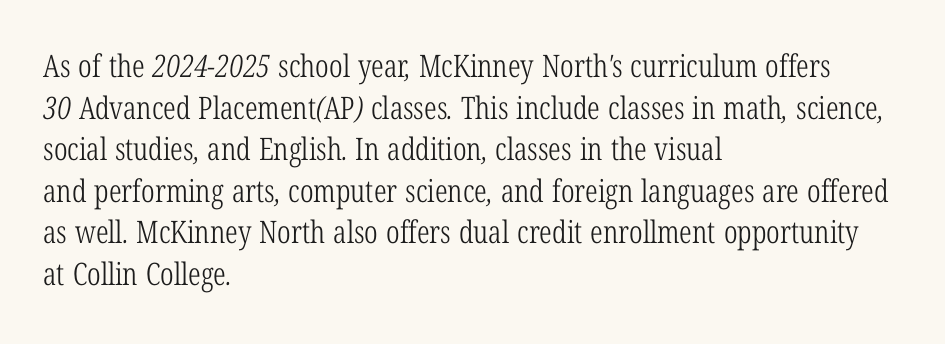
Q: Is the text bold? A: No.
Q: Is the typeface a serif or a sans-serif typeface? A: Serif.
Q: Is the text underlined? A: No.
Q: How is the paragraph aligned? A: Left-aligned.
Q: Is the spacing between letters normal or unusually wide? A: Normal.
Q: Is the spacing between lines tight, normal or loose? A: Normal.
Q: Width (condensed, normal, or wide)? A: Condensed.
Q: Stroke contrast? A: Low.
Q: x-height? A: Medium.
Q: Monospaced? A: No.
